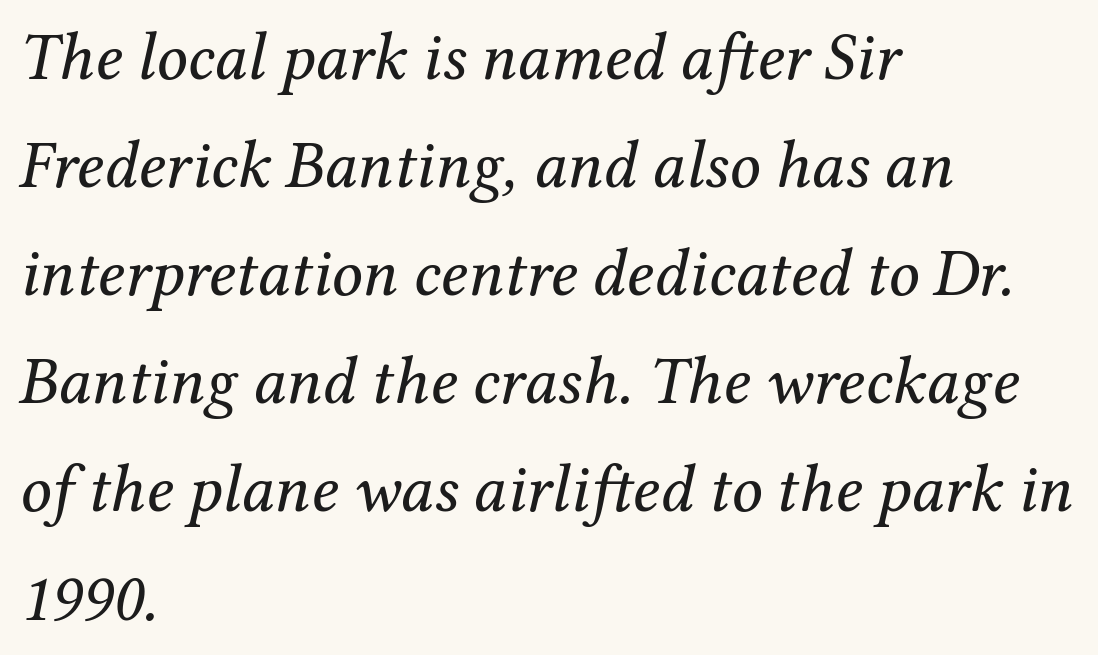
Q: Is the text bold? A: No.
Q: Is the text italic (slanted)? A: Yes, it leans right by about 12 degrees.
Q: Is the typeface a serif or a sans-serif typeface? A: Serif.
Q: Is the text underlined? A: No.
Q: How is the paragraph aligned? A: Left-aligned.
Q: Is the spacing between letters normal or unusually wide? A: Normal.
Q: Is the spacing between lines tight, normal or loose? A: Normal.
Q: Width (condensed, normal, or wide)? A: Normal.
Q: Stroke contrast? A: Medium.
Q: x-height? A: Medium.
Q: Monospaced? A: No.
